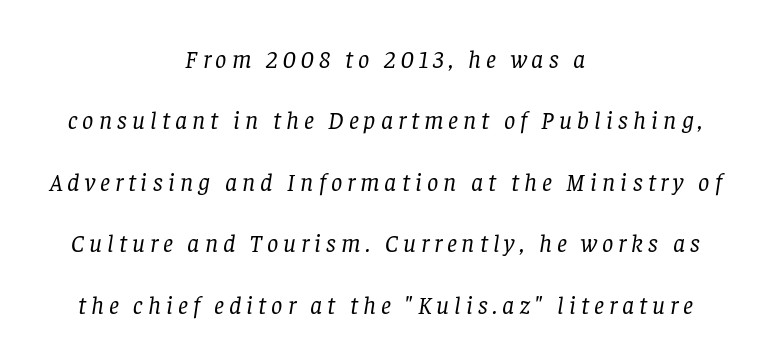
The image shows 25 px text type, italic (leaning right); set centered, loose line spacing (2.46x), unusually wide letter spacing (+0.2 em), not underlined.
